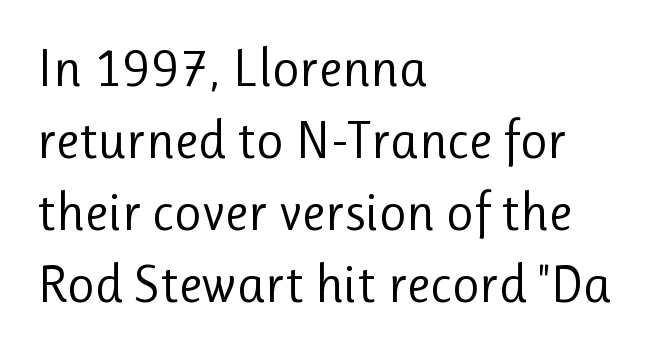
{"serif": "no", "italic": "no", "bold": "no", "weight": "regular", "width": "normal", "stroke_contrast": "low", "x_height": "medium", "monospaced": "no", "underline": "no", "align": "left", "line_spacing": "normal", "line_spacing_ratio": 1.36, "letter_spacing": "normal", "letter_spacing_em": 0.0, "glyph_px": 53}
